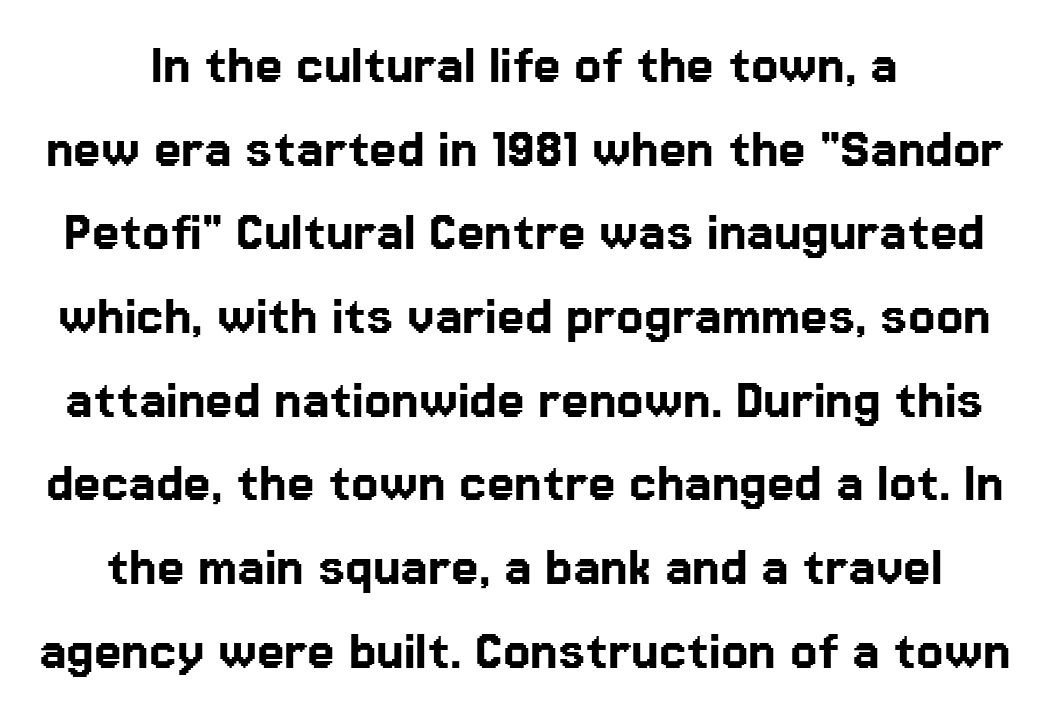
The image shows 62 px sans-serif type, upright; set normal line spacing (1.35x), normal letter spacing, not underlined; low stroke contrast and a medium x-height.
